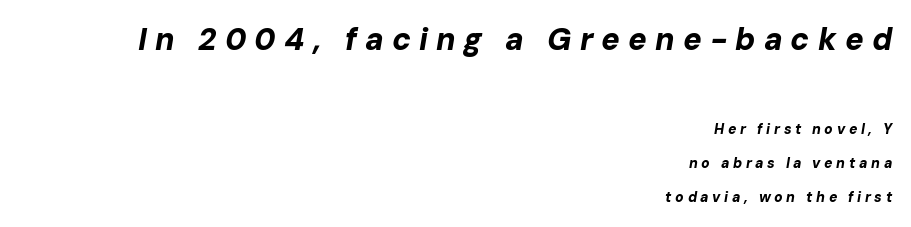
The image shows 31 px bold type, italic (leaning right); set right-aligned, loose line spacing (2.45x), unusually wide letter spacing (+0.26 em), not underlined; the first (top) block is 2.21x larger; low stroke contrast and a medium x-height.
